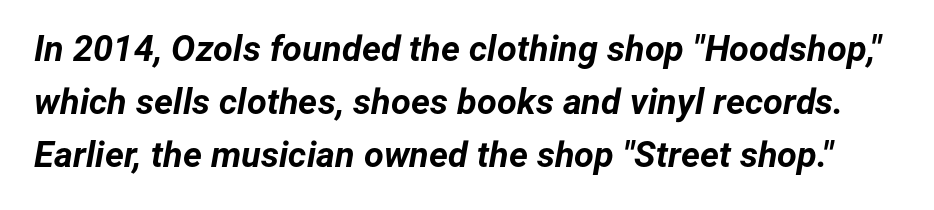
The image shows 36 px bold type, italic (leaning right); set normal line spacing (1.47x), normal letter spacing, not underlined; low stroke contrast and a medium x-height.
